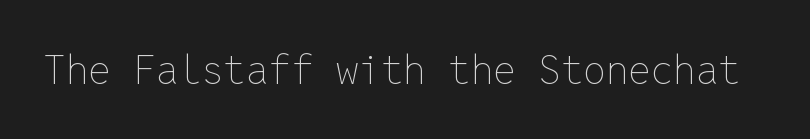
Q: Is the text bold? A: No.
Q: Is the text italic (slanted)? A: No, it is upright.
Q: Is the text underlined? A: No.
Q: Is the spacing between letters normal or unusually wide? A: Normal.
Q: Width (condensed, normal, or wide)? A: Normal.
Q: Stroke contrast? A: Low.
Q: x-height? A: Medium.
Q: Monospaced? A: Yes.
